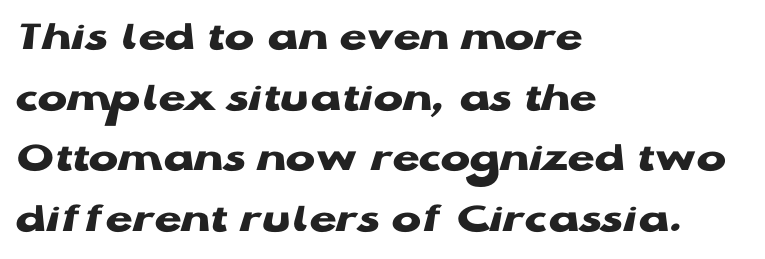
The image shows 44 px heavy, wide sans-serif type, upright; set left-aligned, normal line spacing (1.38x), normal letter spacing, not underlined; low stroke contrast and a medium x-height.
